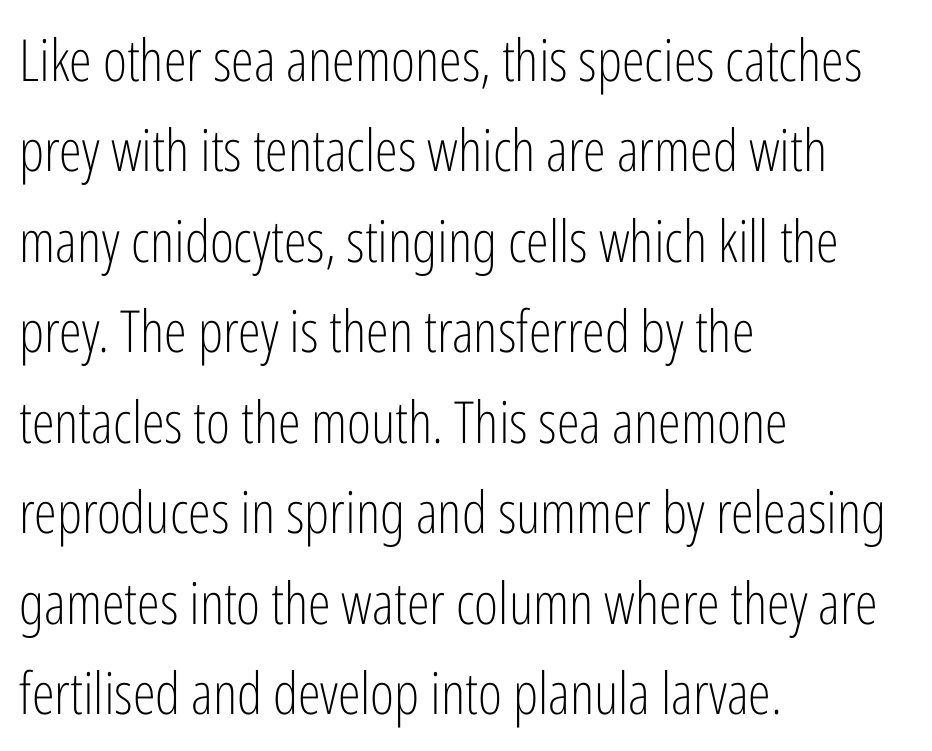
{"serif": "no", "italic": "no", "bold": "no", "weight": "light", "width": "condensed", "stroke_contrast": "low", "x_height": "medium", "monospaced": "no", "underline": "no", "align": "left", "line_spacing": "normal", "line_spacing_ratio": 1.56, "letter_spacing": "normal", "letter_spacing_em": 0.0, "glyph_px": 58}
